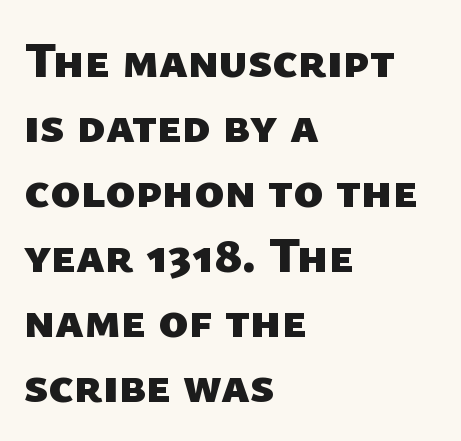
Q: Is the text bold? A: Yes.
Q: Is the typeface a serif or a sans-serif typeface? A: Sans-serif.
Q: Is the text underlined? A: No.
Q: How is the paragraph aligned? A: Left-aligned.
Q: Is the spacing between letters normal or unusually wide? A: Normal.
Q: Is the spacing between lines tight, normal or loose? A: Normal.
Q: Width (condensed, normal, or wide)? A: Normal.
Q: Stroke contrast? A: Low.
Q: x-height? A: Medium.
Q: Monospaced? A: No.
